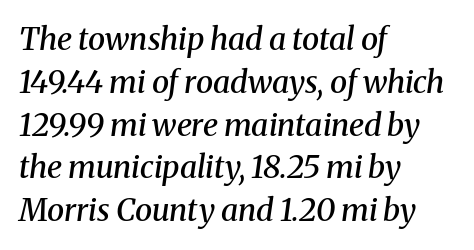
The image shows 31 px semibold serif type, italic (leaning right); set left-aligned, normal line spacing (1.38x), normal letter spacing, not underlined; medium stroke contrast and a medium x-height.
